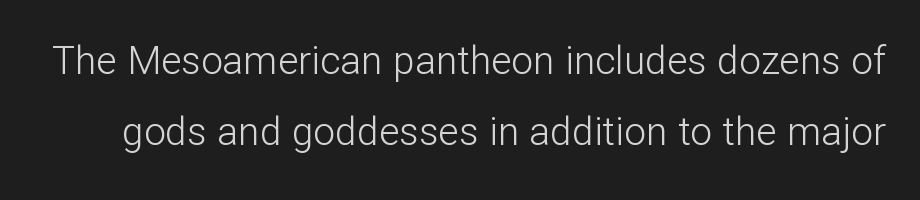
Q: Is the text bold? A: No.
Q: Is the text italic (slanted)? A: No, it is upright.
Q: Is the typeface a serif or a sans-serif typeface? A: Sans-serif.
Q: Is the text underlined? A: No.
Q: Is the spacing between letters normal or unusually wide? A: Normal.
Q: Width (condensed, normal, or wide)? A: Normal.
Q: Stroke contrast? A: Low.
Q: x-height? A: Medium.
Q: Monospaced? A: No.
